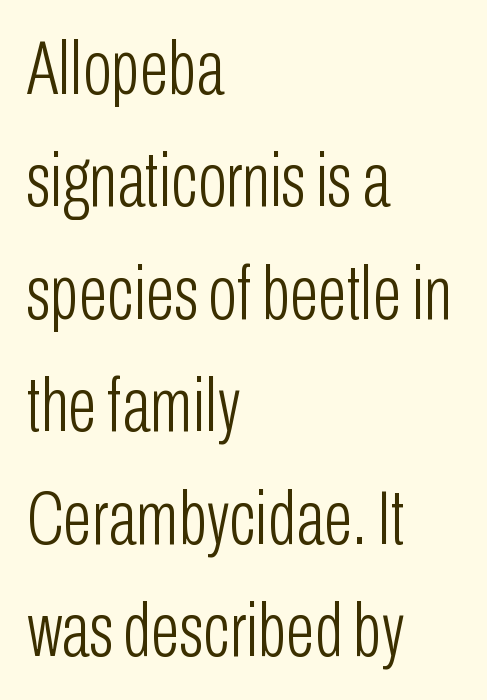
Q: Is the text bold? A: No.
Q: Is the text italic (slanted)? A: No, it is upright.
Q: Is the typeface a serif or a sans-serif typeface? A: Sans-serif.
Q: Is the text underlined? A: No.
Q: How is the paragraph aligned? A: Left-aligned.
Q: Is the spacing between letters normal or unusually wide? A: Normal.
Q: Is the spacing between lines tight, normal or loose? A: Normal.
Q: Width (condensed, normal, or wide)? A: Condensed.
Q: Stroke contrast? A: Low.
Q: x-height? A: Medium.
Q: Monospaced? A: No.
